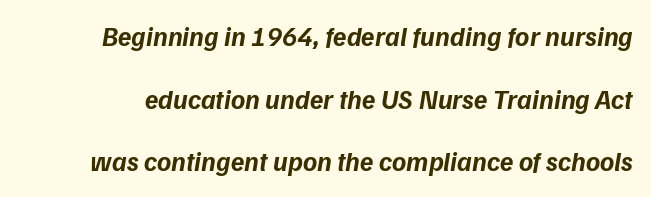
{"italic": "yes", "lean": "right", "slant_degrees": 9, "bold": "yes", "underline": "no", "line_spacing": "loose", "line_spacing_ratio": 2.32, "letter_spacing": "normal", "letter_spacing_em": 0.0, "glyph_px": 27}
